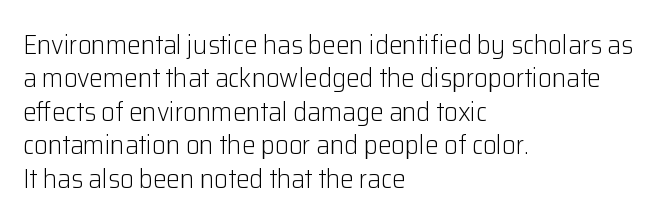
Q: Is the text bold? A: No.
Q: Is the text italic (slanted)? A: No, it is upright.
Q: Is the text underlined? A: No.
Q: How is the paragraph aligned? A: Left-aligned.
Q: Is the spacing between letters normal or unusually wide? A: Normal.
